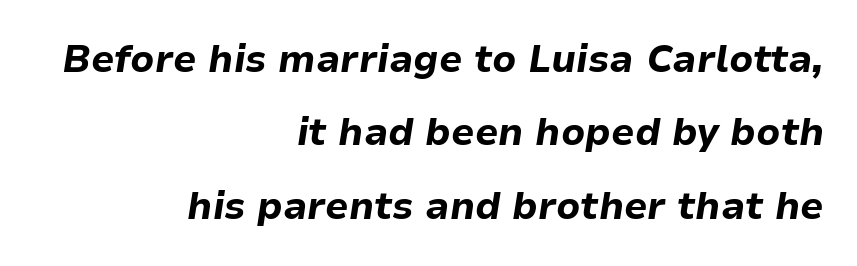
{"italic": "yes", "lean": "right", "slant_degrees": 9, "bold": "yes", "weight": "bold", "width": "normal", "stroke_contrast": "low", "x_height": "medium", "monospaced": "no", "underline": "no", "align": "right", "line_spacing": "loose", "line_spacing_ratio": 1.93, "letter_spacing": "normal", "letter_spacing_em": 0.0, "glyph_px": 38}
